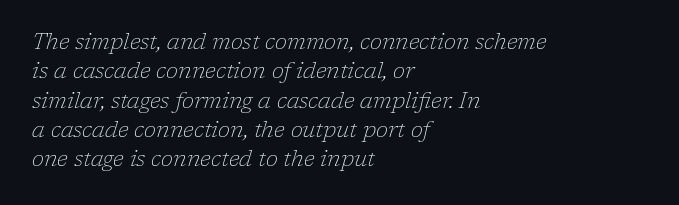
{"italic": "yes", "lean": "right", "slant_degrees": 17, "bold": "no", "underline": "no", "align": "left", "line_spacing": "normal", "line_spacing_ratio": 1.33, "letter_spacing": "normal", "letter_spacing_em": 0.0, "glyph_px": 22}
